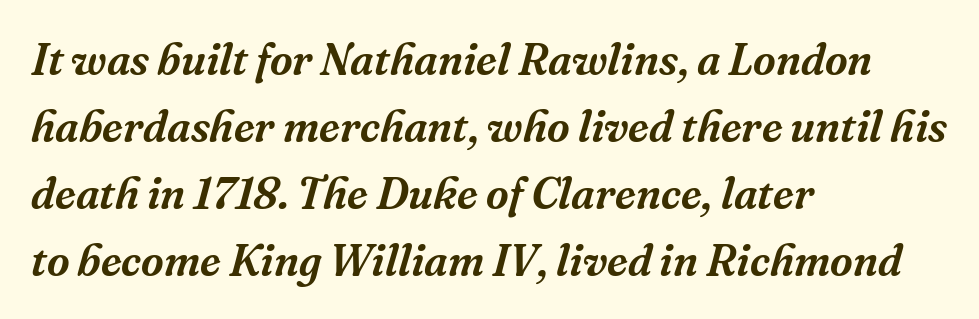
Rendered with sloped, italic letterforms. A typesetter would call this zero additional tracking. Lines of text with bare space underneath. Short and long lines alike share a common starting point at left. These lines sit exactly where default settings would place them.
